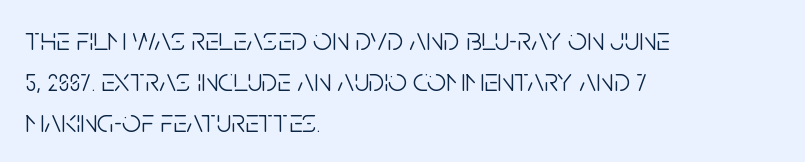
Typeset ragged right — the left edge is the straight one. If you drew a line through each stem, it would be perfectly vertical. Check where the strokes stop: nothing finishes them off — pure sans. This rendering features lettering with no underline. Tracking value appears to be zero — textbook default spacing.
